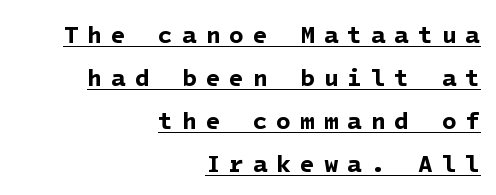
Q: Is the text bold? A: Yes.
Q: Is the text underlined? A: Yes.
Q: How is the paragraph aligned? A: Right-aligned.
Q: Is the spacing between letters normal or unusually wide? A: Unusually wide.
